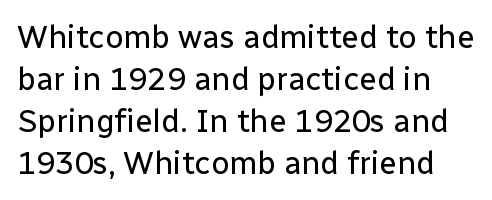
Compared with typical paragraphs, the rows here are spaced about the same. The strip under each line holds only bare page. You could call the tracking neutral — neither tight nor loose. The letters stand straight up with perfectly vertical stems. The passage shown is typeset with a sans-serif family.
